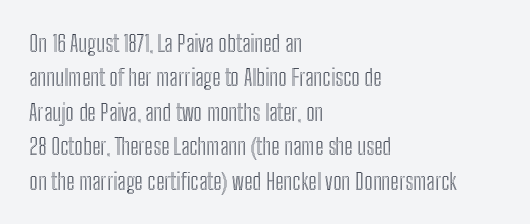
Q: Is the text italic (slanted)? A: No, it is upright.
Q: Is the text underlined? A: No.
Q: How is the paragraph aligned? A: Left-aligned.
Q: Is the spacing between letters normal or unusually wide? A: Normal.
Q: Is the spacing between lines tight, normal or loose? A: Normal.
